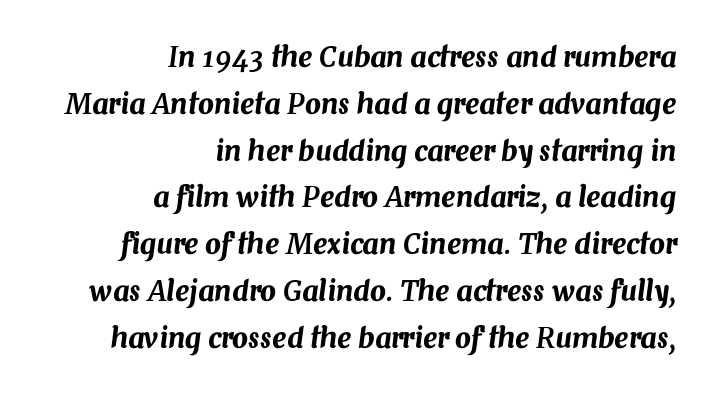
The image shows 28 px text type, italic (leaning right); set right-aligned, normal line spacing (1.67x), normal letter spacing, not underlined; medium stroke contrast and a medium x-height.
